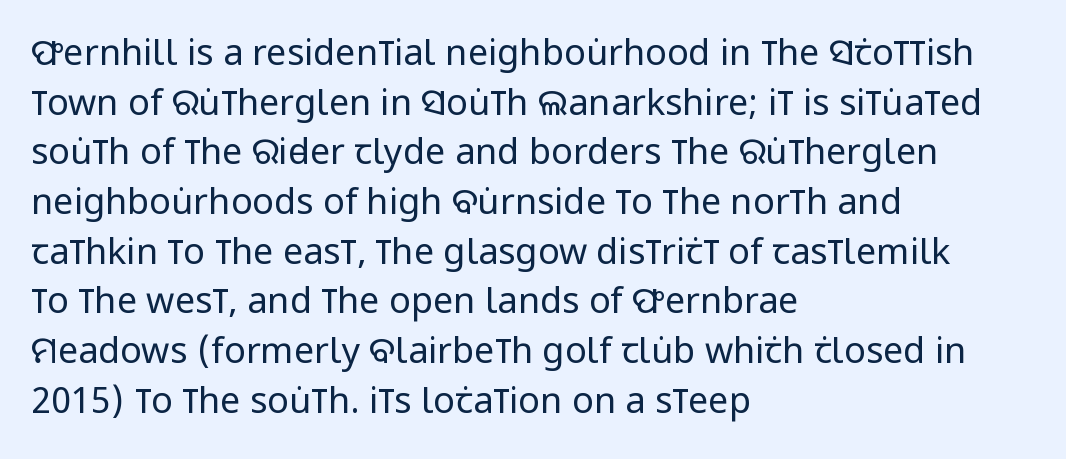
Notice how the passage keeps a crisp vertical edge on the left only. Examine the stroke ends and you'll find no serifs. This sample has the flowing, uneven cadence of proportional lettering. Successive baselines arrive at the customary interval. Stems here are at most as thick as an everyday book face.
